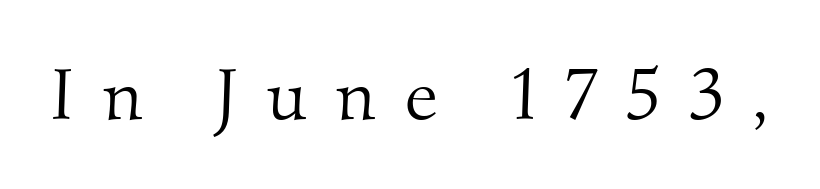
The image shows 73 px light serif type; set unusually wide letter spacing (+0.4 em), not underlined; medium stroke contrast and a small x-height.
